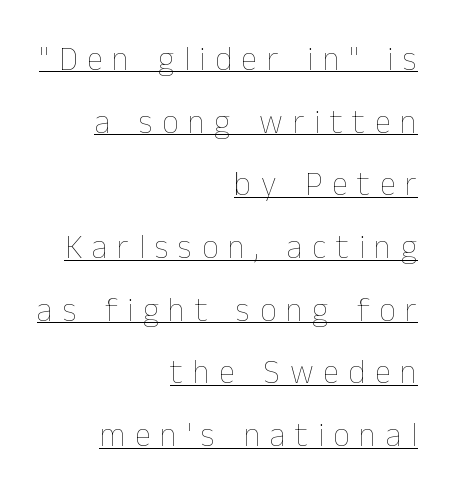
Q: Is the text bold? A: No.
Q: Is the text italic (slanted)? A: No, it is upright.
Q: Is the text underlined? A: Yes.
Q: How is the paragraph aligned? A: Right-aligned.
Q: Is the spacing between letters normal or unusually wide? A: Unusually wide.
Q: Is the spacing between lines tight, normal or loose? A: Loose.
Q: Width (condensed, normal, or wide)? A: Normal.
Q: Stroke contrast? A: Low.
Q: x-height? A: Medium.
Q: Monospaced? A: No.
